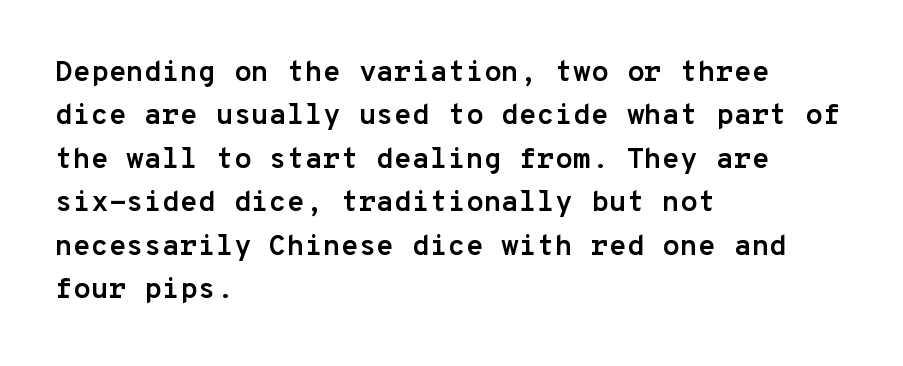
Q: Is the text bold? A: Yes.
Q: Is the text italic (slanted)? A: No, it is upright.
Q: Is the typeface a serif or a sans-serif typeface? A: Sans-serif.
Q: Is the text underlined? A: No.
Q: How is the paragraph aligned? A: Left-aligned.
Q: Is the spacing between letters normal or unusually wide? A: Normal.
Q: Is the spacing between lines tight, normal or loose? A: Normal.
Q: Width (condensed, normal, or wide)? A: Normal.
Q: Stroke contrast? A: Low.
Q: x-height? A: Medium.
Q: Monospaced? A: Yes.
